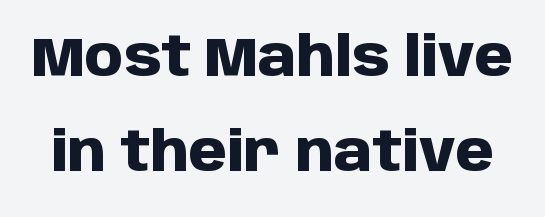
{"serif": "no", "italic": "no", "bold": "yes", "weight": "heavy", "width": "normal", "stroke_contrast": "low", "x_height": "large", "monospaced": "no", "underline": "no", "line_spacing_ratio": 1.72, "letter_spacing": "normal", "letter_spacing_em": 0.0, "glyph_px": 55}
